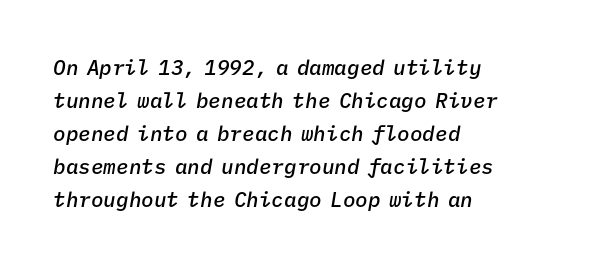
The image shows 21 px text type, italic (leaning right); set left-aligned, normal line spacing (1.57x), normal letter spacing, not underlined.
